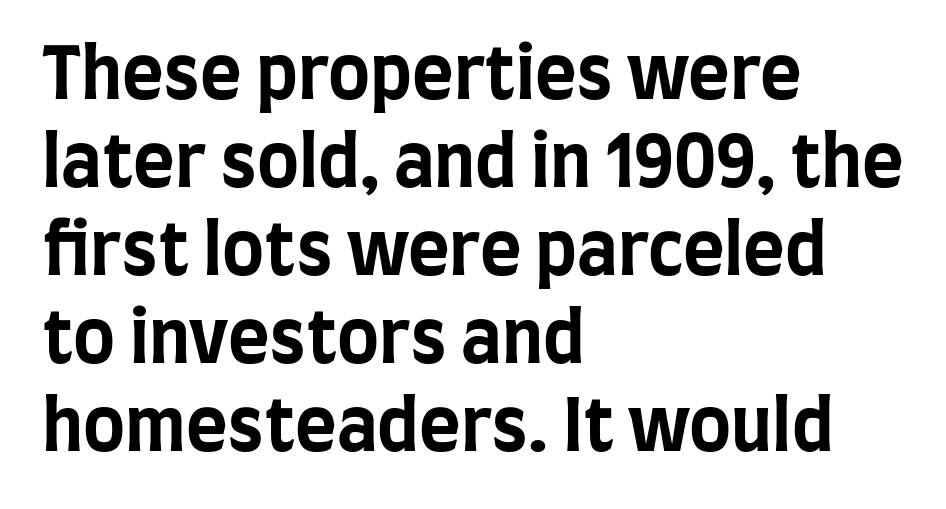
Q: Is the text bold? A: Yes.
Q: Is the text italic (slanted)? A: No, it is upright.
Q: Is the typeface a serif or a sans-serif typeface? A: Sans-serif.
Q: Is the text underlined? A: No.
Q: How is the paragraph aligned? A: Left-aligned.
Q: Is the spacing between letters normal or unusually wide? A: Normal.
Q: Width (condensed, normal, or wide)? A: Condensed.
Q: Stroke contrast? A: Low.
Q: x-height? A: Large.
Q: Monospaced? A: No.
